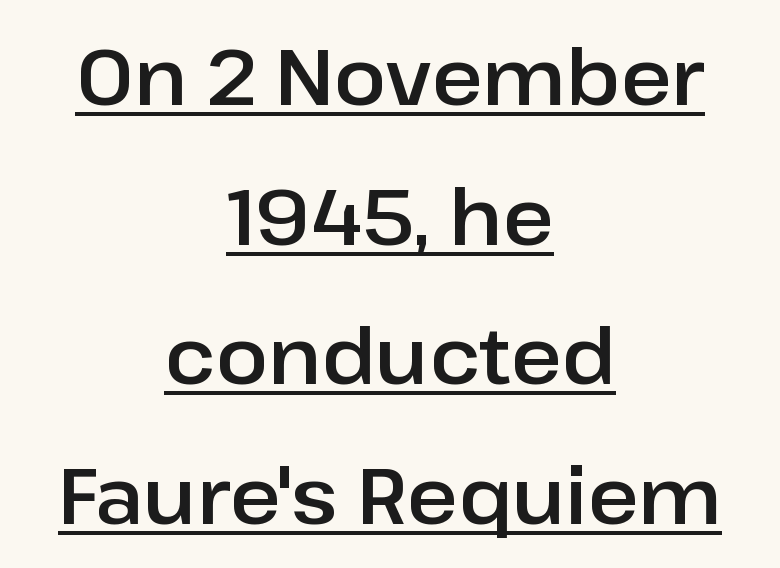
Q: Is the text italic (slanted)? A: No, it is upright.
Q: Is the typeface a serif or a sans-serif typeface? A: Sans-serif.
Q: Is the text underlined? A: Yes.
Q: How is the paragraph aligned? A: Centered.
Q: Is the spacing between letters normal or unusually wide? A: Normal.
Q: Width (condensed, normal, or wide)? A: Normal.
Q: Stroke contrast? A: Low.
Q: x-height? A: Medium.
Q: Monospaced? A: No.
